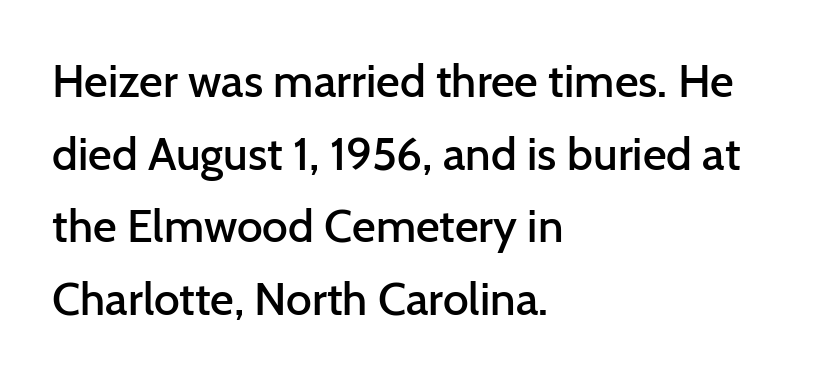
The image shows 46 px semibold sans-serif type, upright; set left-aligned, normal line spacing (1.58x), normal letter spacing, not underlined; low stroke contrast and a medium x-height.
